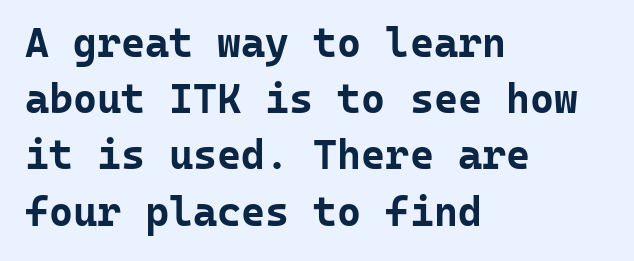
{"serif": "no", "italic": "no", "bold": "yes", "weight": "bold", "width": "normal", "stroke_contrast": "low", "x_height": "medium", "monospaced": "yes", "underline": "no", "align": "left", "line_spacing": "normal", "line_spacing_ratio": 1.37, "letter_spacing": "normal", "letter_spacing_em": 0.0, "glyph_px": 41}
